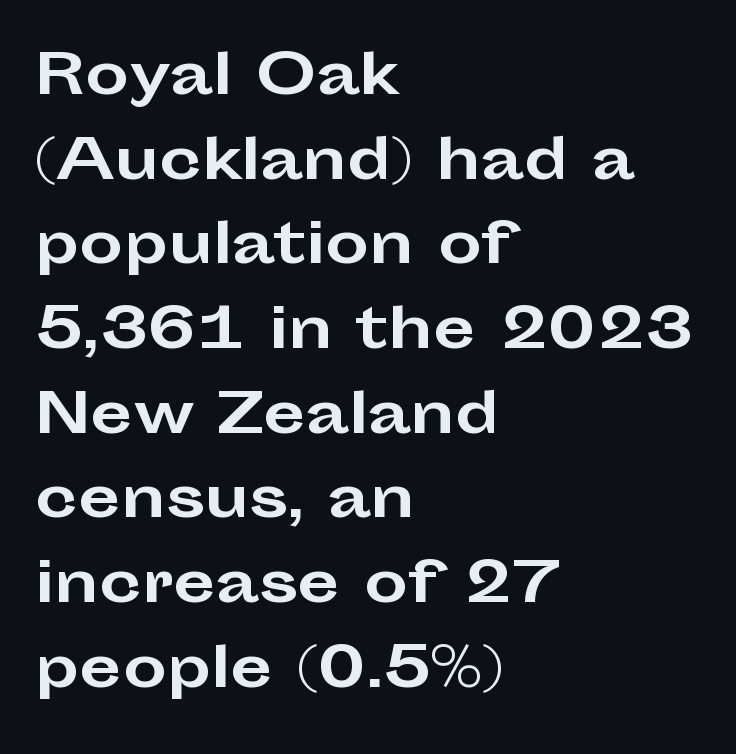
The image shows 55 px bold, wide sans-serif type, upright; set left-aligned, normal line spacing (1.54x), normal letter spacing, not underlined; low stroke contrast and a medium x-height.
